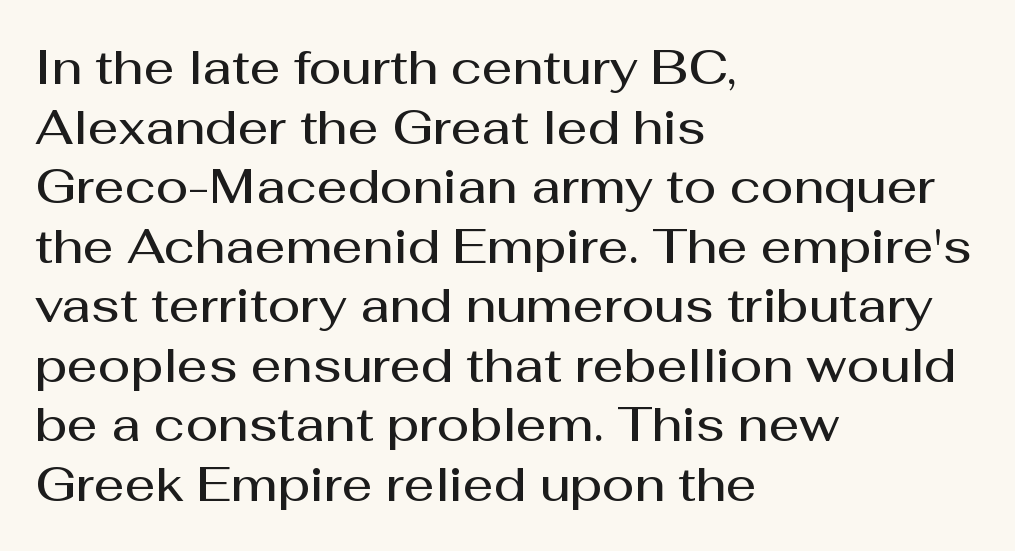
Q: Is the text bold? A: Semi-bold.
Q: Is the text italic (slanted)? A: No, it is upright.
Q: Is the typeface a serif or a sans-serif typeface? A: Sans-serif.
Q: Is the text underlined? A: No.
Q: How is the paragraph aligned? A: Left-aligned.
Q: Is the spacing between letters normal or unusually wide? A: Normal.
Q: Width (condensed, normal, or wide)? A: Normal.
Q: Stroke contrast? A: Medium.
Q: x-height? A: Medium.
Q: Monospaced? A: No.
